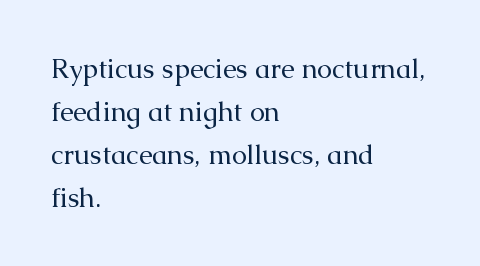
The image shows 27 px text type, upright; set left-aligned, normal line spacing (1.59x), normal letter spacing, not underlined.
